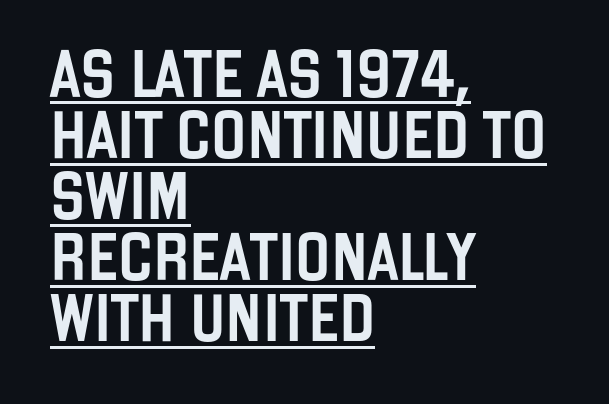
The tracking reads as untouched default to a designer's eye. Like a heading marked for emphasis, these lines bear an underscore. If you measured baseline to baseline, you'd find a middling distance. Are there feet on the stems? There aren't — it's a sans.
